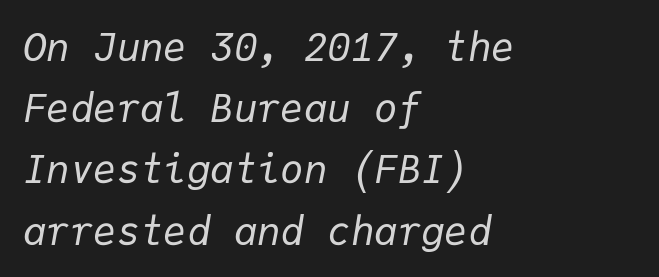
Spacing verdict: monospaced, one width for all characters. Observe the ordinary spacing: letters are neighbours, not strangers. A clean baseline with only descenders dipping below it. The rag falls on the right side of this text block. The font sits on the lighter half of the weight spectrum, regular included. The whole block is typeset with a tilt.
